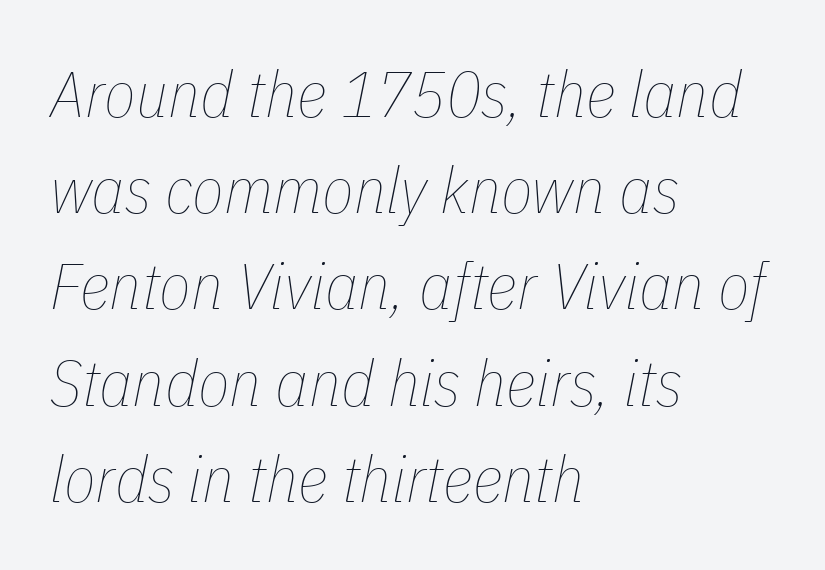
{"italic": "yes", "lean": "right", "slant_degrees": 11, "bold": "no", "weight": "thin", "width": "condensed", "stroke_contrast": "low", "x_height": "medium", "monospaced": "no", "underline": "no", "align": "left", "line_spacing": "normal", "line_spacing_ratio": 1.48, "letter_spacing": "normal", "letter_spacing_em": 0.0, "glyph_px": 65}
